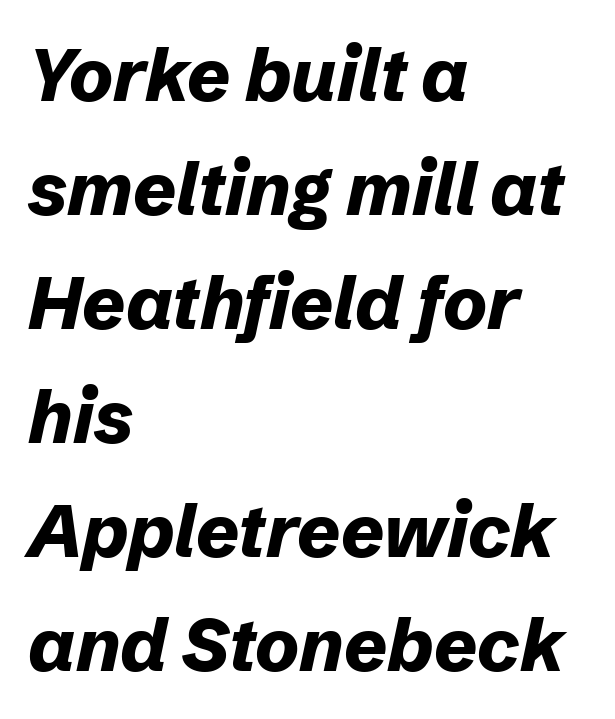
The image shows 74 px bold type, italic (leaning right); set left-aligned, normal line spacing (1.54x), normal letter spacing, not underlined; low stroke contrast and a medium x-height.
